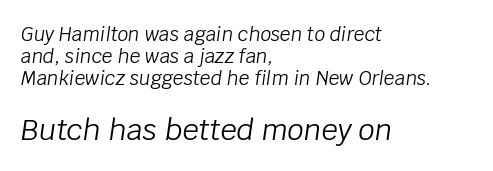
Does the copy run flush right? No — it runs flush left. These lines keep a tight, regular rhythm from letter to letter. You could not count columns in this text — the font is proportionally spaced. Anything drawn beneath the words? Only blank space. Bigger letters appear in the bottom chunk; the top chunk is reduced.
